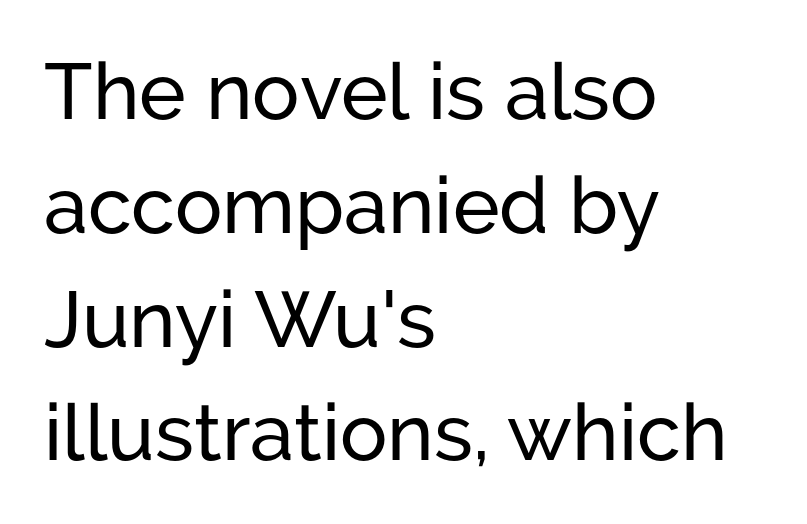
The image shows 79 px sans-serif type, upright; set left-aligned, normal line spacing (1.44x), normal letter spacing, not underlined; low stroke contrast and a medium x-height.
